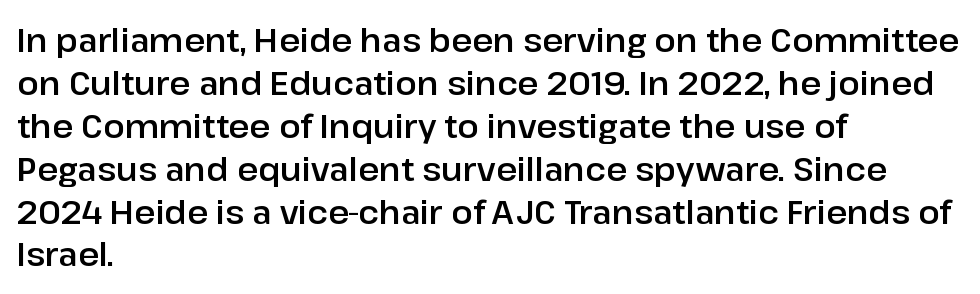
{"serif": "no", "italic": "no", "width": "normal", "stroke_contrast": "low", "x_height": "medium", "monospaced": "no", "underline": "no", "align": "left", "line_spacing": "normal", "line_spacing_ratio": 1.34, "letter_spacing": "normal", "letter_spacing_em": 0.0, "glyph_px": 32}
